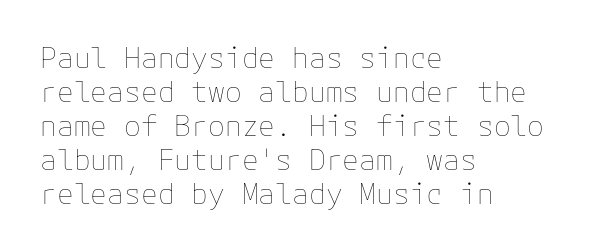
{"italic": "no", "bold": "no", "weight": "thin", "width": "normal", "stroke_contrast": "low", "x_height": "medium", "underline": "no", "align": "left", "line_spacing_ratio": 1.21, "letter_spacing": "normal", "letter_spacing_em": 0.0, "glyph_px": 28}
